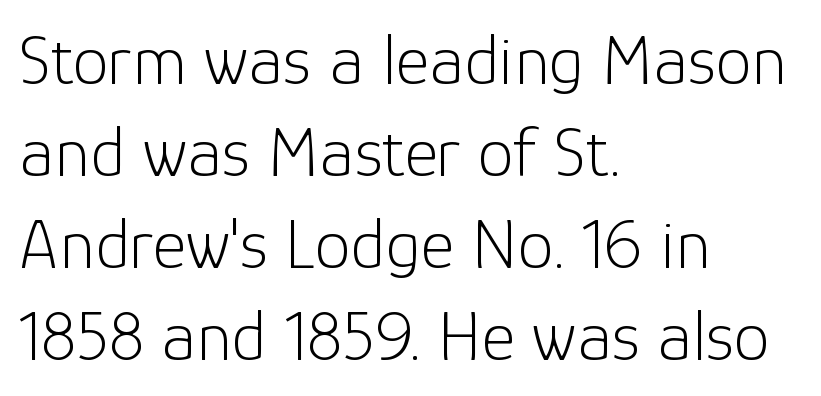
{"serif": "no", "italic": "no", "bold": "no", "weight": "light", "width": "normal", "stroke_contrast": "low", "x_height": "medium", "monospaced": "no", "underline": "no", "align": "left", "line_spacing": "normal", "line_spacing_ratio": 1.28, "letter_spacing": "normal", "letter_spacing_em": 0.0, "glyph_px": 72}
